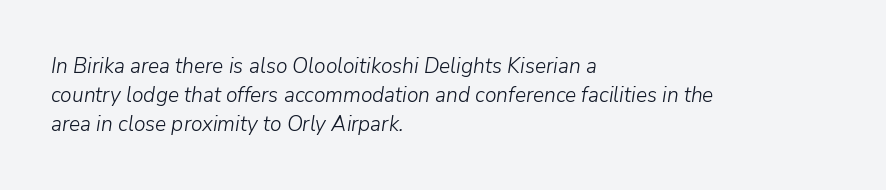
The image shows 21 px text type, italic (leaning right); set left-aligned, normal line spacing (1.38x), normal letter spacing, not underlined.
